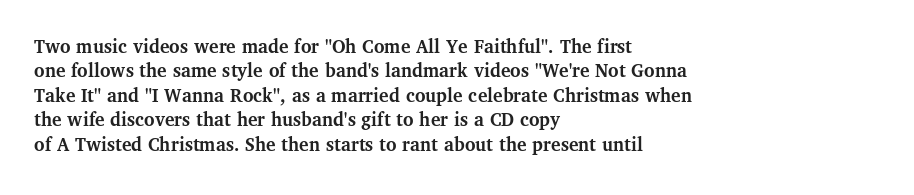
In terms of weight, the rendering is a true, heavy bold. In CSS terms this would be text-align: left. This rendering leaves character spacing at its baseline value. Honestly, there is no underline to notice here at all. The typography opts for an upright posture over an oblique one.
